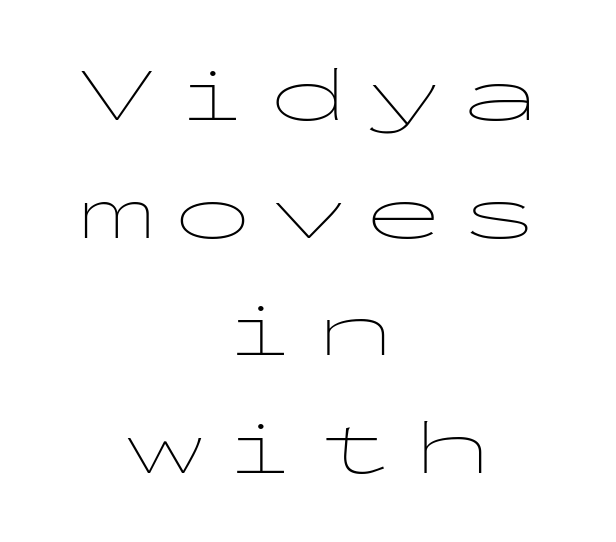
The paragraph has two soft edges and a firm central axis. Quick note: not italic, upright. Between one letter and the next there's a generous, obvious gap. Regular leading.
